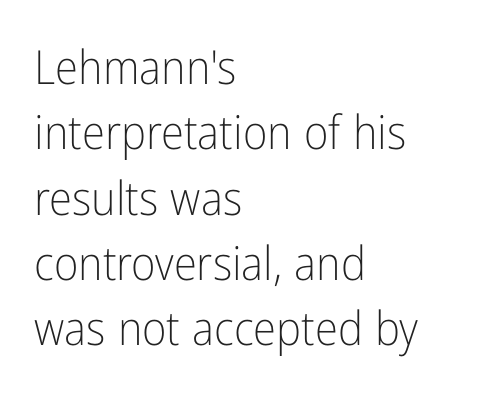
The image shows 47 px light, condensed sans-serif type, upright; set left-aligned, normal line spacing (1.39x), normal letter spacing, not underlined; low stroke contrast and a medium x-height.
